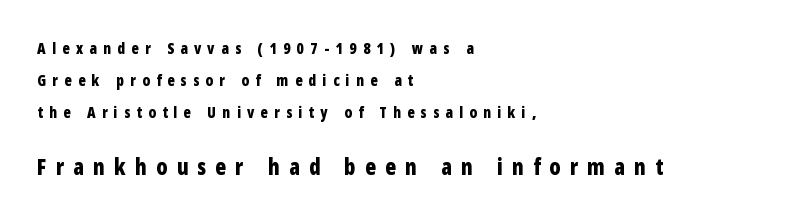
Q: Is the text bold? A: Yes.
Q: Is the text italic (slanted)? A: No, it is upright.
Q: Is the text underlined? A: No.
Q: How is the paragraph aligned? A: Left-aligned.
Q: Is the spacing between letters normal or unusually wide? A: Unusually wide.
Q: Is the spacing between lines tight, normal or loose? A: Loose.
Q: Which block of text is set in a larger size, the first (top) or the second (bottom)? A: The second (bottom) one.
